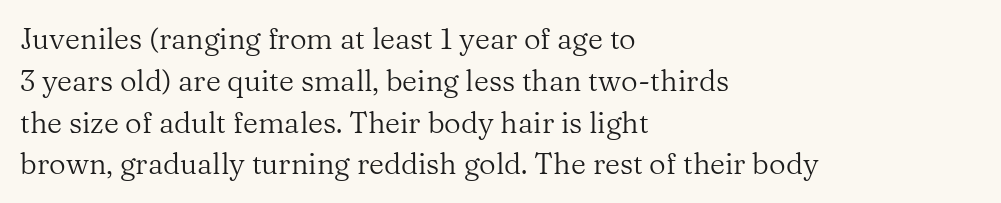
Q: Is the text bold? A: No.
Q: Is the text italic (slanted)? A: No, it is upright.
Q: Is the typeface a serif or a sans-serif typeface? A: Serif.
Q: Is the text underlined? A: No.
Q: How is the paragraph aligned? A: Left-aligned.
Q: Is the spacing between letters normal or unusually wide? A: Normal.
Q: Is the spacing between lines tight, normal or loose? A: Normal.
Q: Width (condensed, normal, or wide)? A: Normal.
Q: Stroke contrast? A: Medium.
Q: x-height? A: Medium.
Q: Monospaced? A: No.
